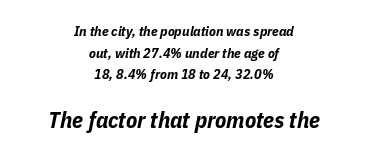
Q: Is the text bold? A: Yes.
Q: Is the text italic (slanted)? A: Yes, it leans right by about 11 degrees.
Q: Is the text underlined? A: No.
Q: How is the paragraph aligned? A: Centered.
Q: Is the spacing between letters normal or unusually wide? A: Normal.
Q: Is the spacing between lines tight, normal or loose? A: Normal.
Q: Which block of text is set in a larger size, the first (top) or the second (bottom)? A: The second (bottom) one.
